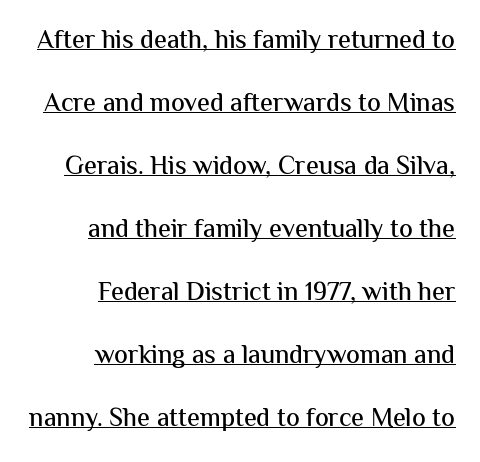
The image shows 26 px text type, upright; set right-aligned, loose line spacing (2.42x), normal letter spacing, underlined.
